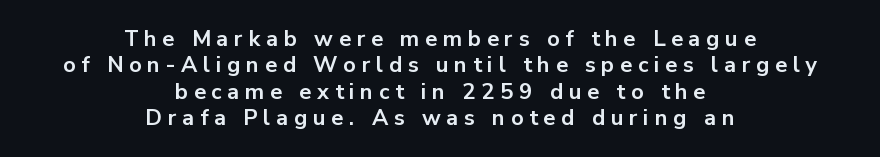
{"italic": "no", "bold": "yes", "underline": "no", "align": "center", "line_spacing_ratio": 1.2, "letter_spacing": "wide", "letter_spacing_em": 0.26, "glyph_px": 22}
